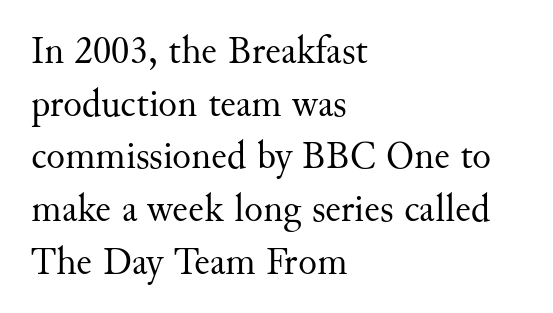
The image shows 39 px regular-weight serif type, upright; set left-aligned, normal line spacing (1.35x), normal letter spacing, not underlined; medium stroke contrast and a small x-height.
